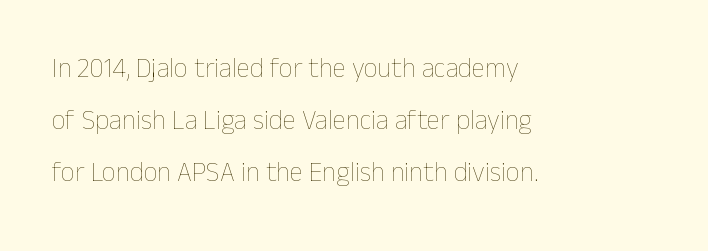
Students, observe: this is what heavily led, spacious text looks like. A clean baseline with only descenders dipping below it. The passage is arranged the way most books set body copy — flush left. Tracking here is standard; glyphs follow each other at the usual distance.
